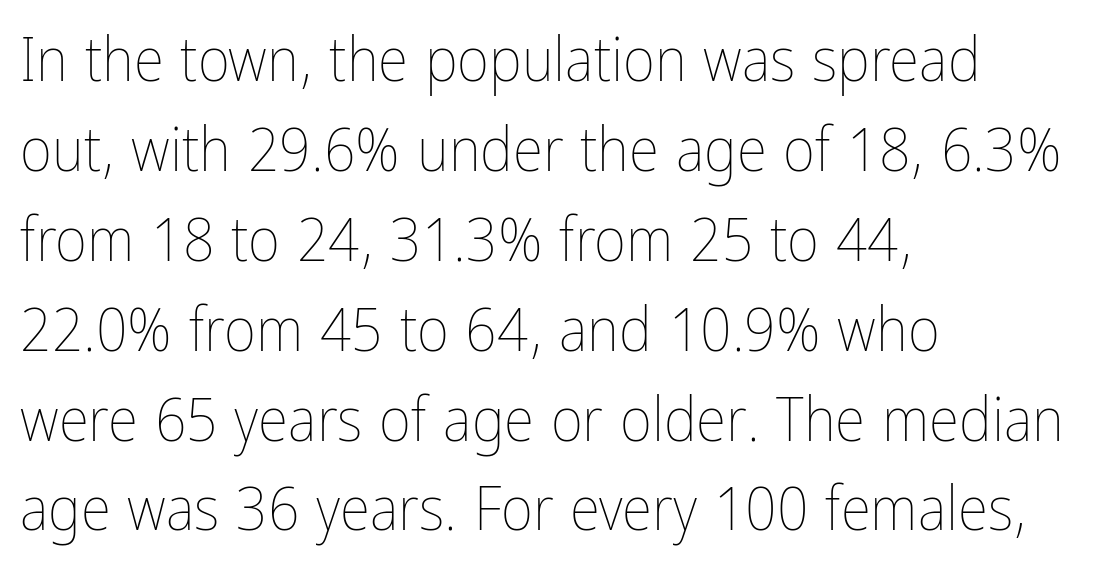
Successive baselines arrive at the customary interval. The letters advance in unequal steps, a hallmark of proportional type. On a weight scale, this lands at 450 or below. If you drew a line through each stem, it would be perfectly vertical.
